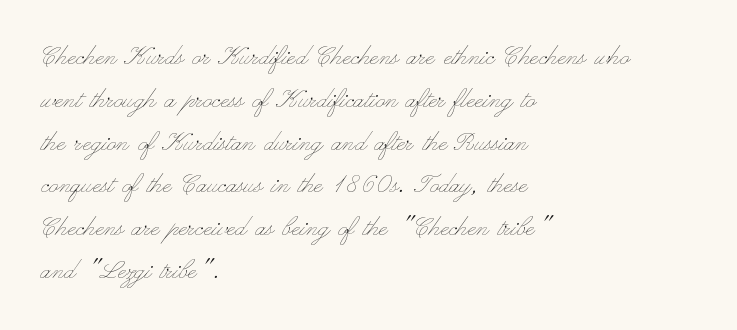
Q: Is the text bold? A: No.
Q: Is the text italic (slanted)? A: Yes.
Q: Is the text underlined? A: No.
Q: How is the paragraph aligned? A: Left-aligned.
Q: Is the spacing between letters normal or unusually wide? A: Normal.
Q: Is the spacing between lines tight, normal or loose? A: Normal.
Q: Width (condensed, normal, or wide)? A: Wide.
Q: Stroke contrast? A: Low.
Q: x-height? A: Small.
Q: Monospaced? A: No.
